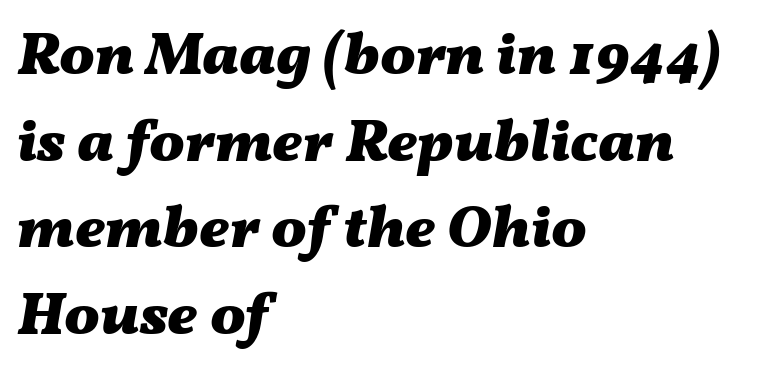
The image shows 59 px heavy, wide type, italic (leaning right); set left-aligned, normal line spacing (1.47x), normal letter spacing, not underlined; medium stroke contrast and a medium x-height.
